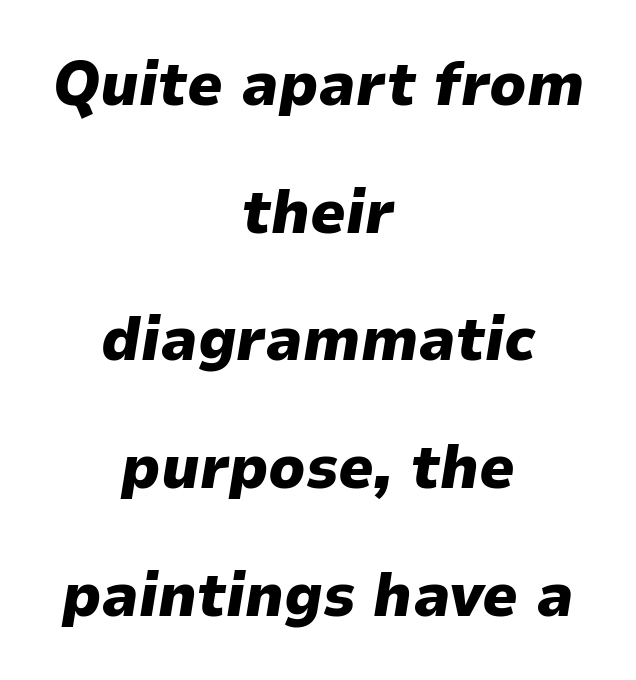
This sample has the flowing, uneven cadence of proportional lettering. Underlining? Definitely not there. The font's italic variant was chosen for this text. How are the letters spaced? Ordinarily, with no added tracking. Teacher's note: observe the equal gaps on both sides — that is centered alignment. If you measured baseline to baseline, you'd find a long distance.
